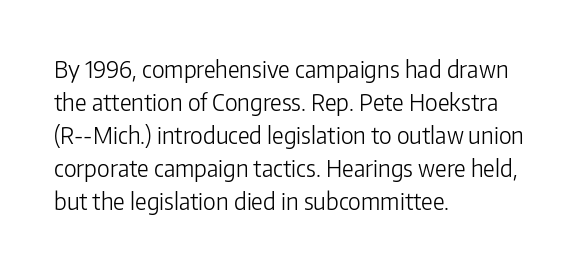
Q: Is the text bold? A: No.
Q: Is the text italic (slanted)? A: No, it is upright.
Q: Is the text underlined? A: No.
Q: How is the paragraph aligned? A: Left-aligned.
Q: Is the spacing between letters normal or unusually wide? A: Normal.
Q: Is the spacing between lines tight, normal or loose? A: Normal.
